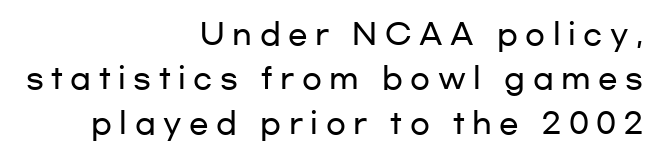
Q: Is the text italic (slanted)? A: No, it is upright.
Q: Is the typeface a serif or a sans-serif typeface? A: Sans-serif.
Q: Is the text underlined? A: No.
Q: How is the paragraph aligned? A: Right-aligned.
Q: Is the spacing between letters normal or unusually wide? A: Unusually wide.
Q: Is the spacing between lines tight, normal or loose? A: Normal.
Q: Width (condensed, normal, or wide)? A: Wide.
Q: Stroke contrast? A: Low.
Q: x-height? A: Medium.
Q: Monospaced? A: No.
